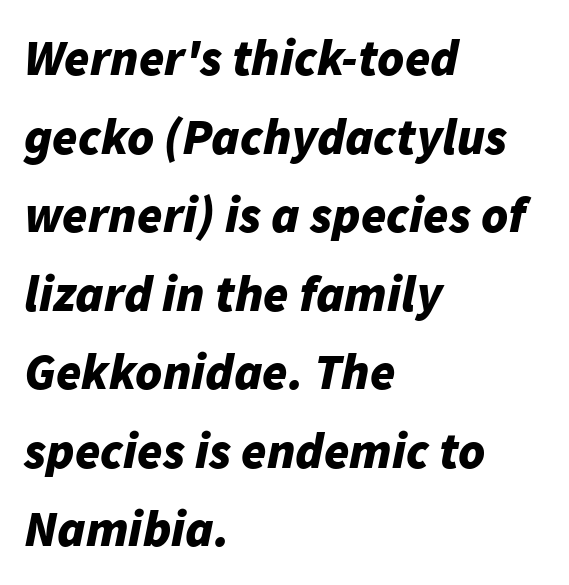
Q: Is the text bold? A: Yes.
Q: Is the text italic (slanted)? A: Yes, it leans right by about 11 degrees.
Q: Is the text underlined? A: No.
Q: How is the paragraph aligned? A: Left-aligned.
Q: Is the spacing between letters normal or unusually wide? A: Normal.
Q: Is the spacing between lines tight, normal or loose? A: Normal.
Q: Width (condensed, normal, or wide)? A: Normal.
Q: Stroke contrast? A: Low.
Q: x-height? A: Medium.
Q: Monospaced? A: No.
